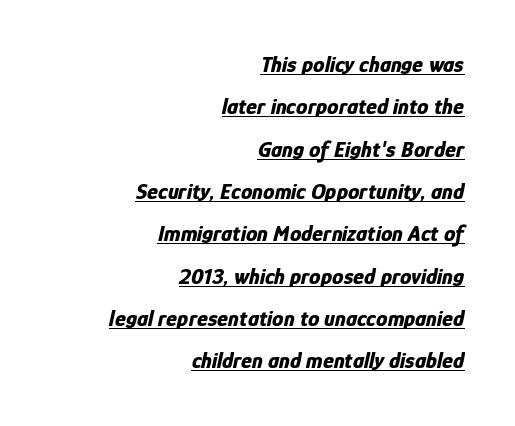
Q: Is the text bold? A: Yes.
Q: Is the text italic (slanted)? A: Yes, it leans right by about 12 degrees.
Q: Is the text underlined? A: Yes.
Q: How is the paragraph aligned? A: Right-aligned.
Q: Is the spacing between letters normal or unusually wide? A: Normal.
